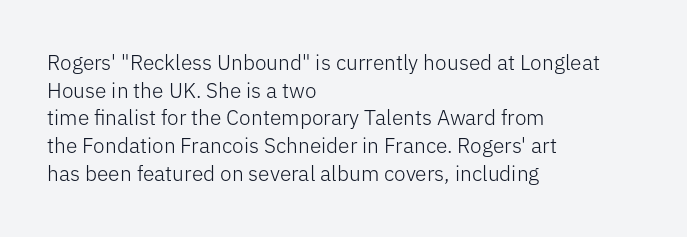
Q: Is the text bold? A: No.
Q: Is the text italic (slanted)? A: No, it is upright.
Q: Is the text underlined? A: No.
Q: How is the paragraph aligned? A: Left-aligned.
Q: Is the spacing between letters normal or unusually wide? A: Normal.
Q: Is the spacing between lines tight, normal or loose? A: Normal.
